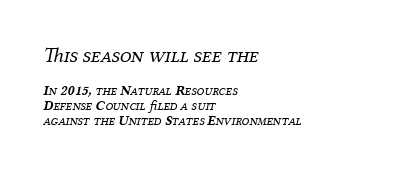
Successive baselines arrive quickly, one right under another. These lines were composed using italics. Just letters on the line, the space beneath them empty. The composition opens big and finishes small.
